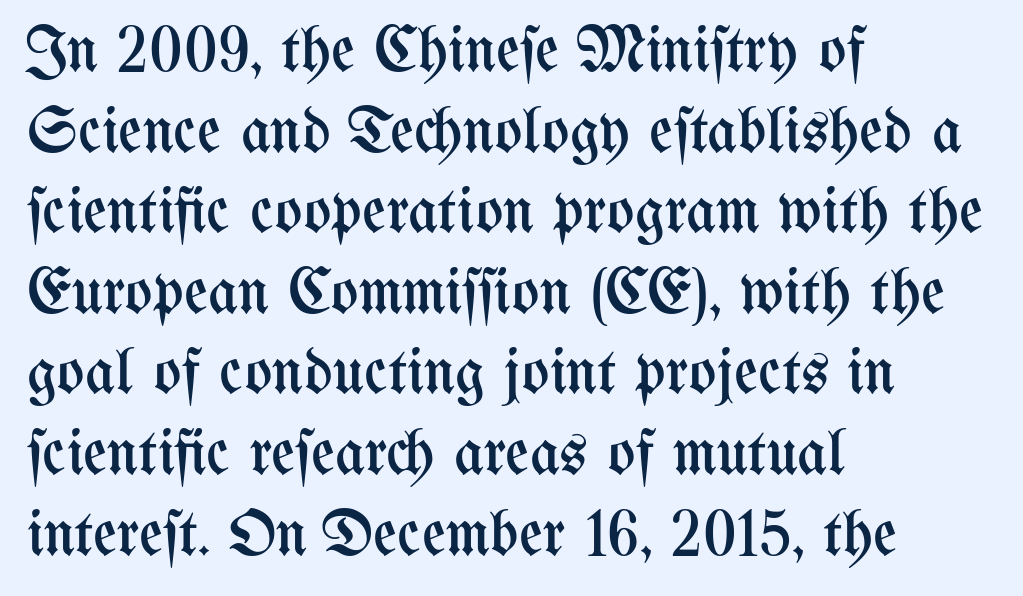
The image shows 65 px regular-weight, condensed type, upright; set left-aligned, line spacing 1.24x, normal letter spacing, not underlined; medium stroke contrast and a medium x-height.
